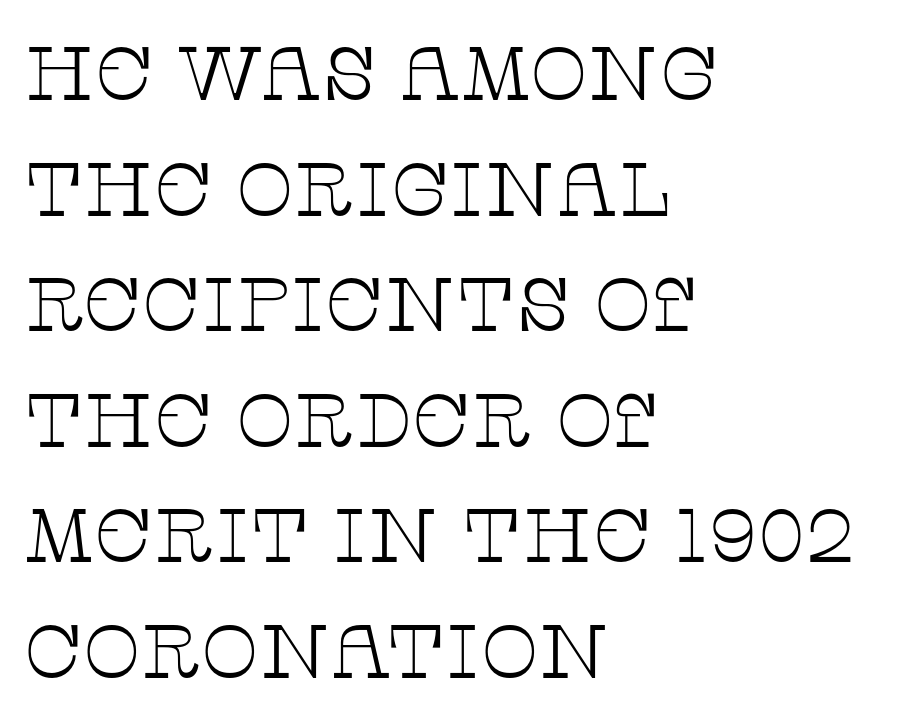
The image shows 76 px thin, wide serif type, upright; set left-aligned, normal line spacing (1.52x), normal letter spacing, not underlined; low stroke contrast and a large x-height.
